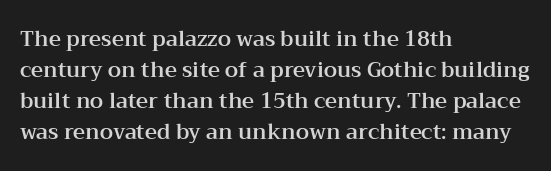
The image shows 21 px text type, upright; set left-aligned, normal line spacing (1.47x), normal letter spacing, not underlined.
